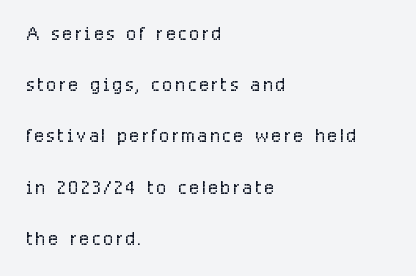
Underlining? Definitely not there. A great deal of white space separates one row of letters from the next. Think standard paragraph weight, or any step lighter than that. Unlike italic type, these characters show no tilt at all. The paragraph shown leans on its left margin.
